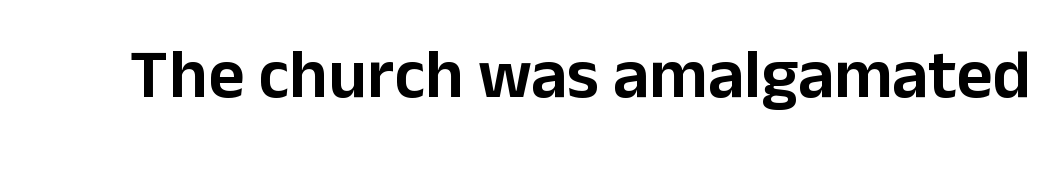
The passage shown is not underscored anywhere. A typesetter would call this proportional, since set widths differ per character. No italicization has been applied; the sample stays upright. The face used here is rendered with its standard letterfit. Classification — sans serif.
